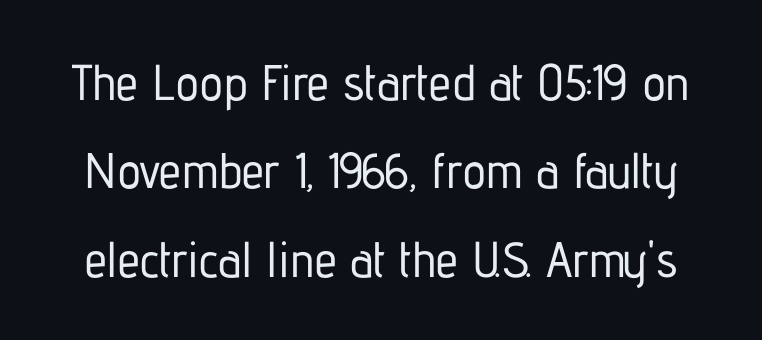
Q: Is the text italic (slanted)? A: No, it is upright.
Q: Is the typeface a serif or a sans-serif typeface? A: Sans-serif.
Q: Is the text underlined? A: No.
Q: Is the spacing between letters normal or unusually wide? A: Normal.
Q: Width (condensed, normal, or wide)? A: Condensed.
Q: Stroke contrast? A: Low.
Q: x-height? A: Medium.
Q: Monospaced? A: No.
